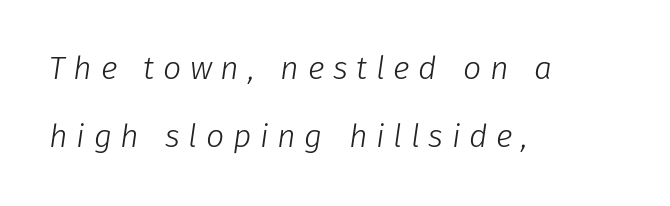
Does the copy run flush right? No — it runs flush left. This sample uses expanded letter spacing, leaving extra air between glyphs. Bold? No — there's no thickening of the strokes. Whoever set this chose breathing room over compactness in the vertical rhythm.
